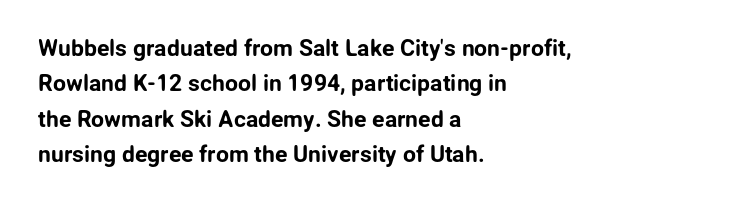
The image shows 23 px text type, upright; set left-aligned, normal line spacing (1.54x), normal letter spacing, not underlined.
